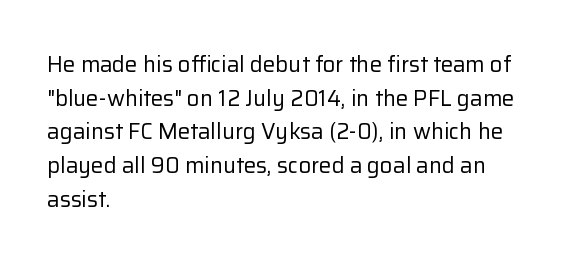
Unbolded letterforms with no extra heft. The letterforms sit shoulder to shoulder at normal distance. Line spacing here is normal. Glance below the letters and you will spot only blank space. Visually the block forms a straight wall on the left and a jagged coastline on the right.
